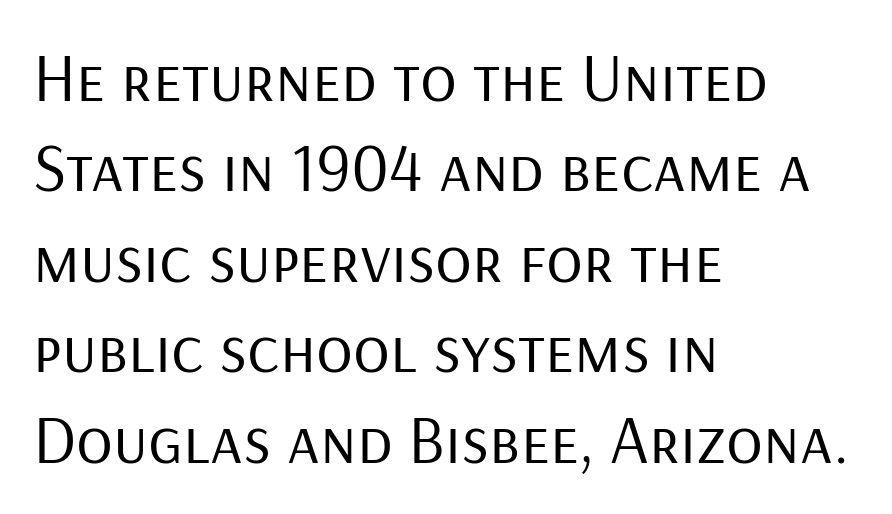
Q: Is the text bold? A: No.
Q: Is the text italic (slanted)? A: No, it is upright.
Q: Is the typeface a serif or a sans-serif typeface? A: Sans-serif.
Q: Is the text underlined? A: No.
Q: How is the paragraph aligned? A: Left-aligned.
Q: Is the spacing between letters normal or unusually wide? A: Normal.
Q: Is the spacing between lines tight, normal or loose? A: Normal.
Q: Width (condensed, normal, or wide)? A: Normal.
Q: Stroke contrast? A: Low.
Q: x-height? A: Medium.
Q: Monospaced? A: No.
